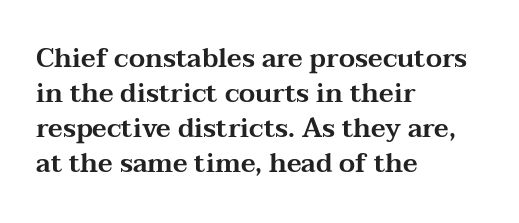
The image shows 26 px text type, upright; set left-aligned, normal line spacing (1.35x), normal letter spacing, not underlined.
